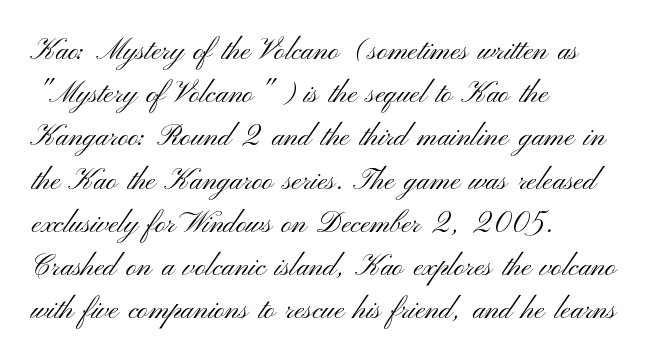
Horizontally, the lines are justified to the leading edge only. What's the leading like? Ordinary, nothing unusual. Descender tails drop into unmarked territory.
